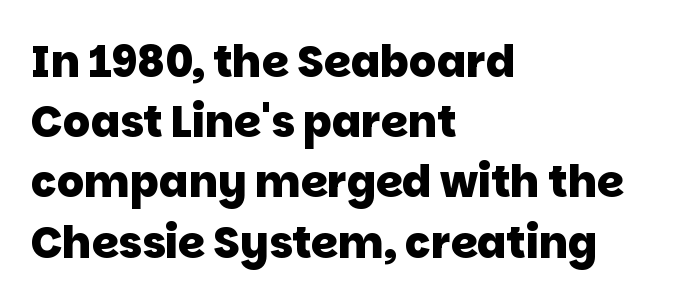
In terms of letterspacing, this is plain default setting. Normally led — the rows are evenly, conventionally spaced. The text block is weighted toward the left margin, trailing off unevenly rightward. The space beneath each line is pristine and unruled.
